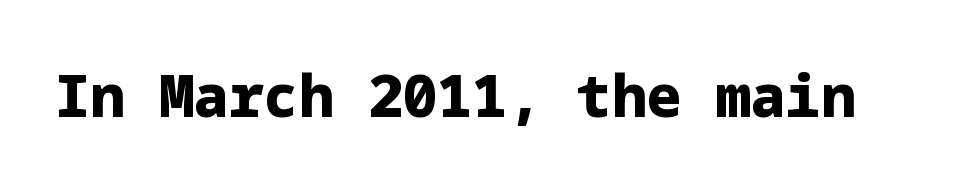
Descender tails drop into unmarked territory. Italic: no, the glyphs are upright roman. Grotesque or geometric, the face here clearly has no serifs. In terms of letterspacing, this is plain default setting. Each glyph is drawn with heavy, bold strokes.
